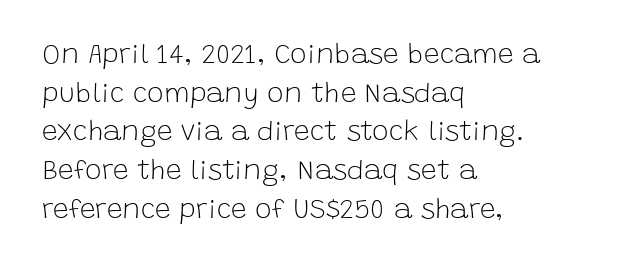
The image shows 28 px light sans-serif type, upright; set left-aligned, normal line spacing (1.38x), normal letter spacing, not underlined; low stroke contrast and a large x-height.
